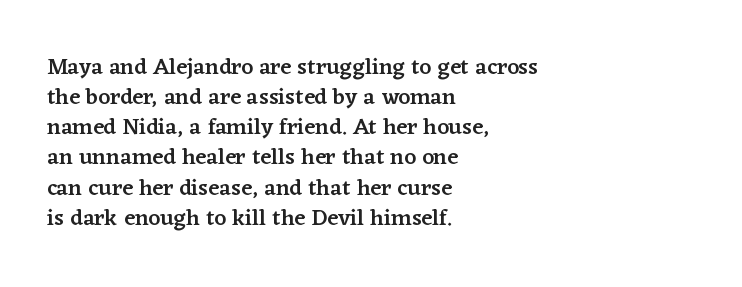
The image shows 23 px text type, upright; set left-aligned, normal line spacing (1.31x), normal letter spacing, not underlined.
